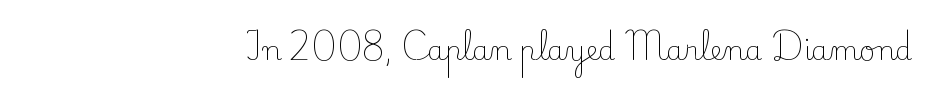
The image shows 27 px text type, upright; set right-aligned, normal letter spacing, not underlined.
